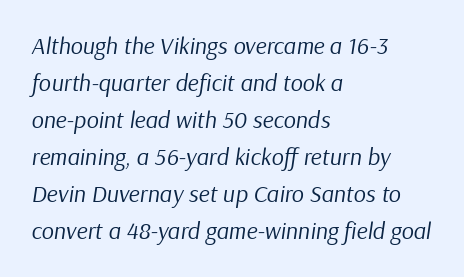
Q: Is the text bold? A: No.
Q: Is the text italic (slanted)? A: Yes, it leans right by about 9 degrees.
Q: Is the text underlined? A: No.
Q: How is the paragraph aligned? A: Left-aligned.
Q: Is the spacing between letters normal or unusually wide? A: Normal.
Q: Is the spacing between lines tight, normal or loose? A: Normal.
